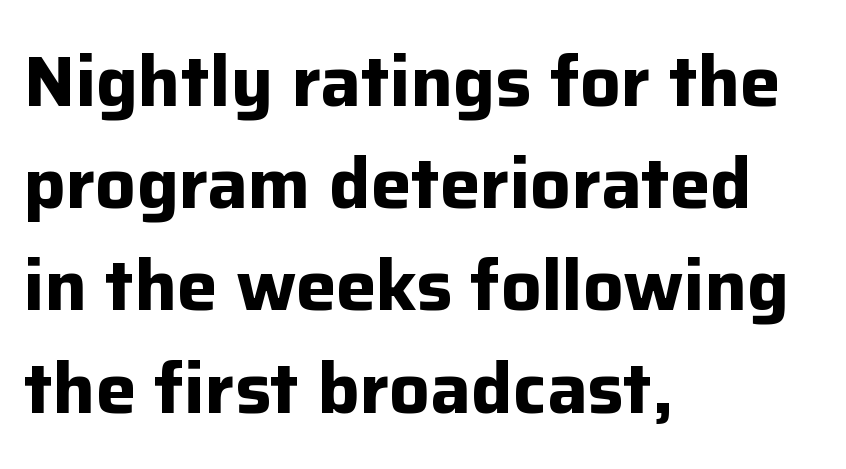
Spacing between characters is what you'd get straight out of the box. Teacher's note: observe the even left margin — that is flush-left alignment. Glance below the letters and you will spot only blank space. Pretty heavy lettering here — definitely bold. Character widths vary here, with narrow letters taking less room than wide ones.
